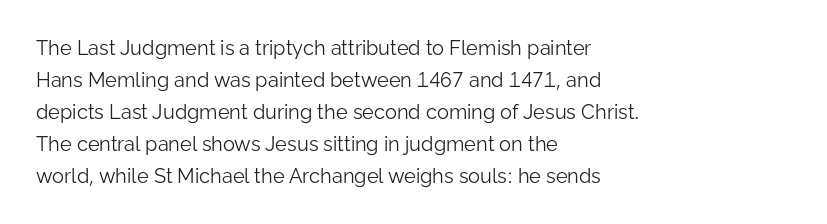
{"italic": "no", "bold": "no", "underline": "no", "align": "left", "line_spacing": "normal", "line_spacing_ratio": 1.6, "letter_spacing": "normal", "letter_spacing_em": 0.0, "glyph_px": 20}
